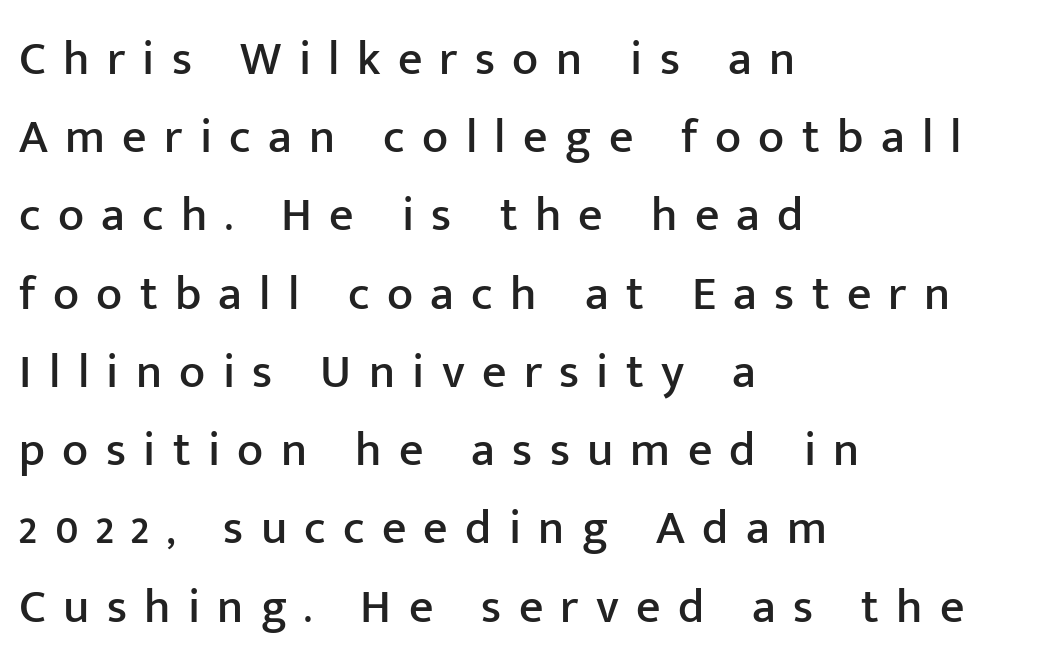
Line starts are locked; line ends wander. This is the regular roman posture of the typeface. Stroke terminals: plain, sans-serif. The letters are spread apart with noticeably loose tracking. Each new line begins a customary step beneath the previous one.
